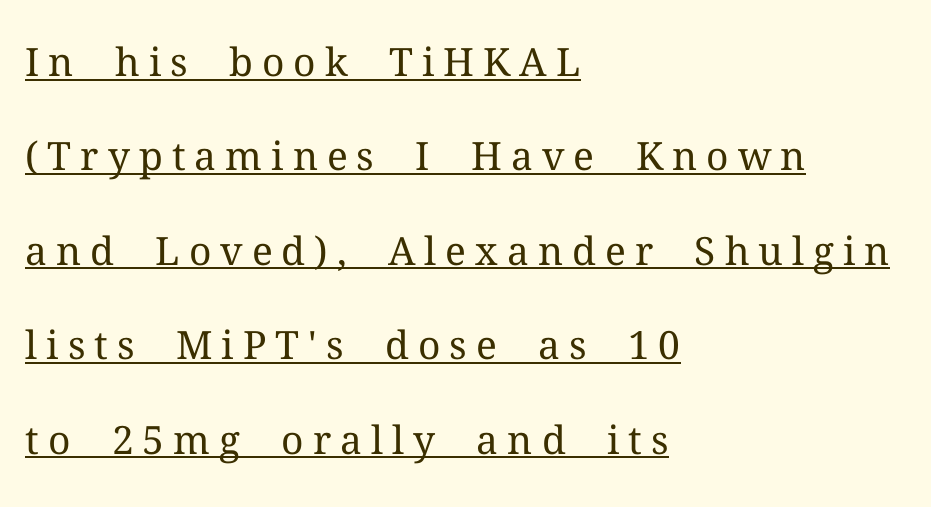
The leading is generous, giving the passage an open texture. In terms of letterform style, serifs are clearly present. Is the letter spacing exaggerated? Yes — the characters are pushed far apart. Layout note: lines flush left. You could not count columns in this text — the font is proportionally spaced. Nope, not italic — everything's standing straight.
